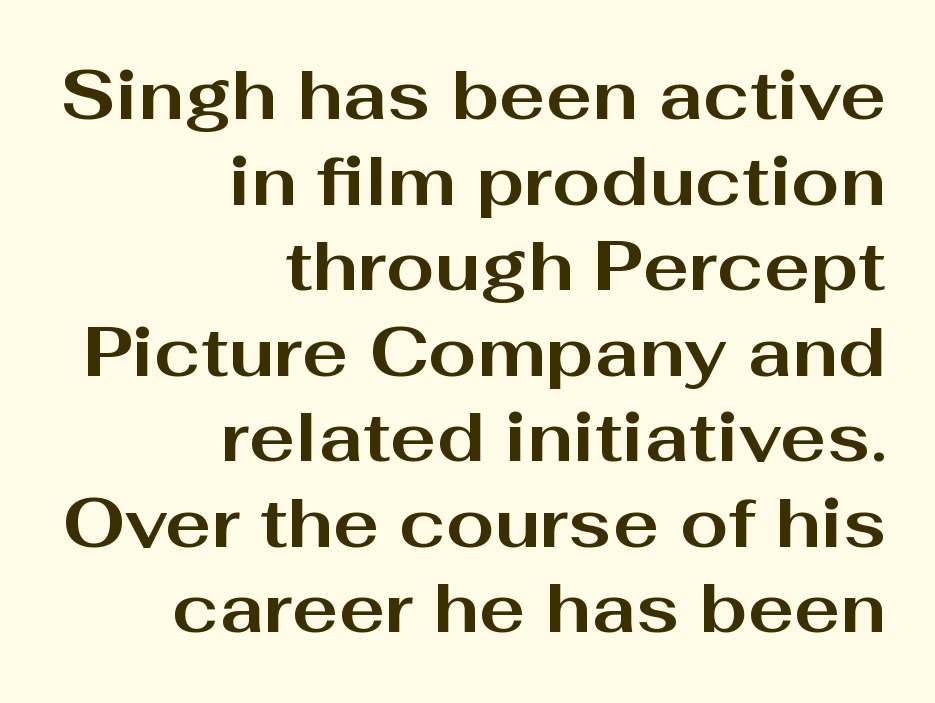
{"serif": "no", "italic": "no", "bold": "yes", "weight": "bold", "width": "wide", "stroke_contrast": "medium", "x_height": "medium", "monospaced": "no", "underline": "no", "align": "right", "line_spacing_ratio": 1.24, "letter_spacing": "normal", "letter_spacing_em": 0.0, "glyph_px": 69}
